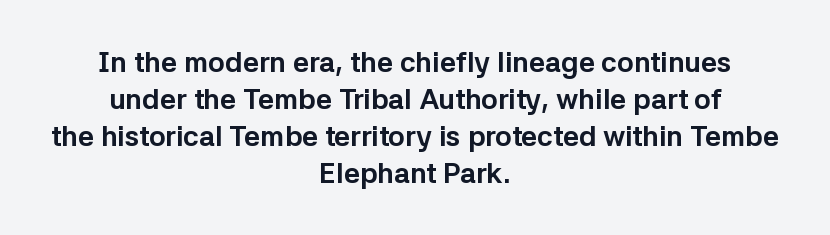
The image shows 28 px bold sans-serif type, upright; set centered, normal line spacing (1.32x), normal letter spacing, not underlined; low stroke contrast and a medium x-height.
